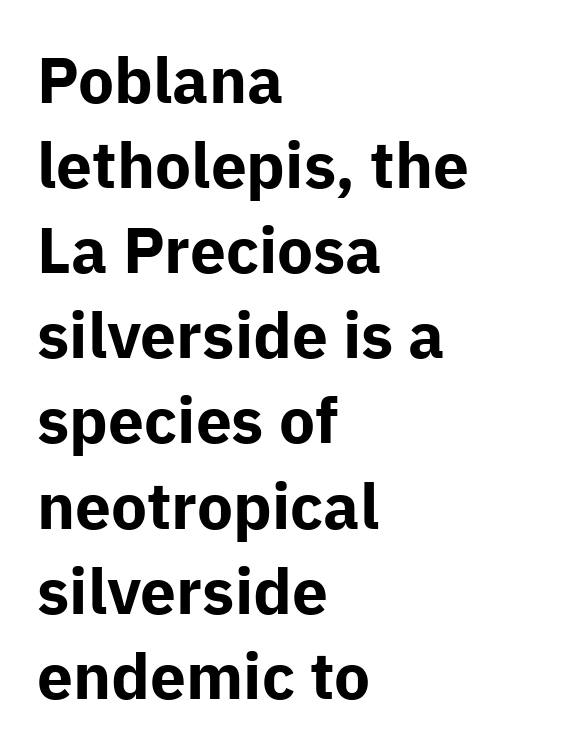
The image shows 64 px bold sans-serif type, upright; set left-aligned, normal line spacing (1.33x), normal letter spacing, not underlined; low stroke contrast and a medium x-height.
